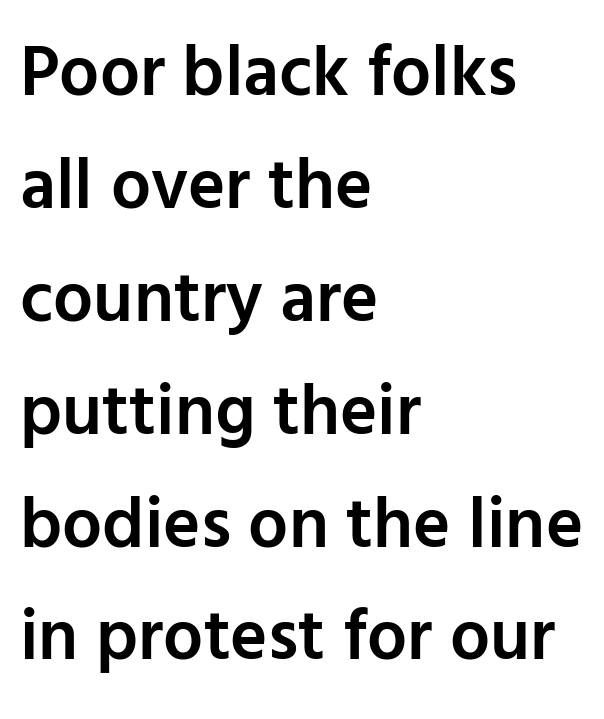
Q: Is the text bold? A: Semi-bold.
Q: Is the text italic (slanted)? A: No, it is upright.
Q: Is the typeface a serif or a sans-serif typeface? A: Sans-serif.
Q: Is the text underlined? A: No.
Q: How is the paragraph aligned? A: Left-aligned.
Q: Is the spacing between letters normal or unusually wide? A: Normal.
Q: Is the spacing between lines tight, normal or loose? A: Normal.
Q: Width (condensed, normal, or wide)? A: Normal.
Q: Stroke contrast? A: Low.
Q: x-height? A: Medium.
Q: Monospaced? A: No.
